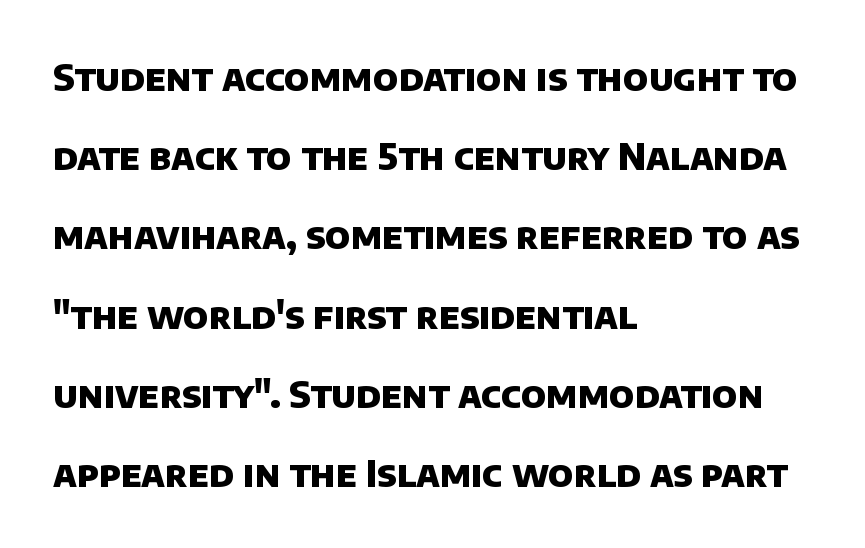
Q: Is the text bold? A: Yes.
Q: Is the typeface a serif or a sans-serif typeface? A: Sans-serif.
Q: Is the text underlined? A: No.
Q: How is the paragraph aligned? A: Left-aligned.
Q: Is the spacing between letters normal or unusually wide? A: Normal.
Q: Is the spacing between lines tight, normal or loose? A: Loose.
Q: Width (condensed, normal, or wide)? A: Normal.
Q: Stroke contrast? A: Low.
Q: x-height? A: Large.
Q: Monospaced? A: No.
